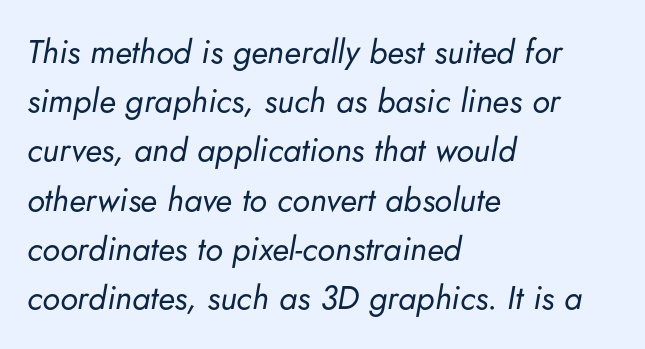
{"italic": "yes", "lean": "right", "slant_degrees": 5, "bold": "no", "weight": "regular", "width": "normal", "stroke_contrast": "low", "x_height": "small", "monospaced": "no", "underline": "no", "align": "left", "line_spacing": "normal", "line_spacing_ratio": 1.49, "letter_spacing": "normal", "letter_spacing_em": 0.0, "glyph_px": 33}
